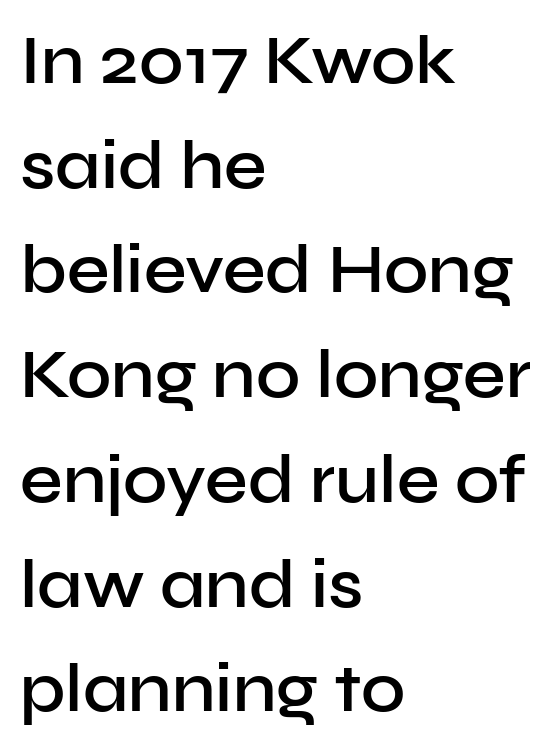
{"serif": "no", "italic": "no", "bold": "semi", "weight": "semibold", "width": "normal", "stroke_contrast": "low", "x_height": "medium", "monospaced": "no", "underline": "no", "align": "left", "line_spacing": "normal", "line_spacing_ratio": 1.54, "letter_spacing": "normal", "letter_spacing_em": 0.0, "glyph_px": 68}
